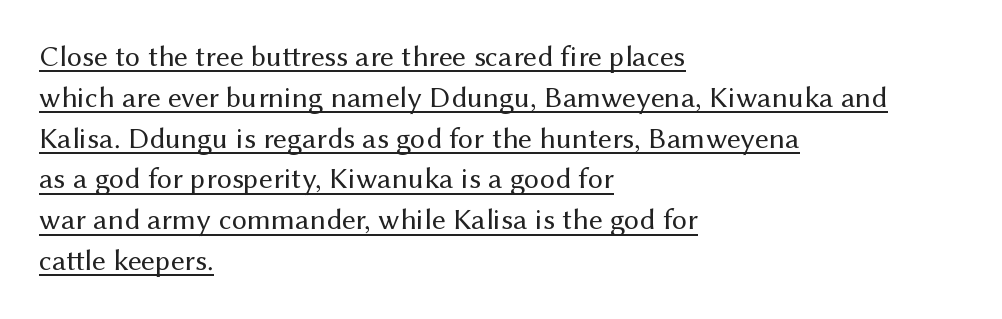
Observe the ordinary spacing: letters are neighbours, not strangers. The specimen reads as upright at a glance. Bold? No — there's no thickening of the strokes. Line beginnings align vertically; line endings do not. The face used here appears with an underline applied.
